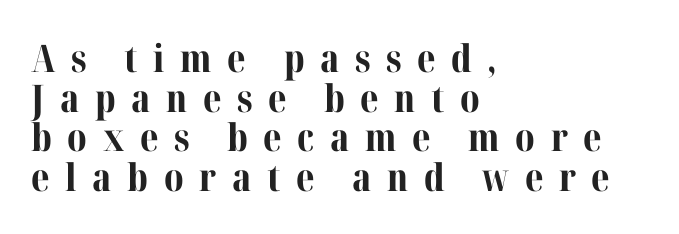
The image shows 38 px bold serif type, upright; set left-aligned, tight line spacing (1.04x), unusually wide letter spacing (+0.41 em), not underlined; medium stroke contrast and a medium x-height.
